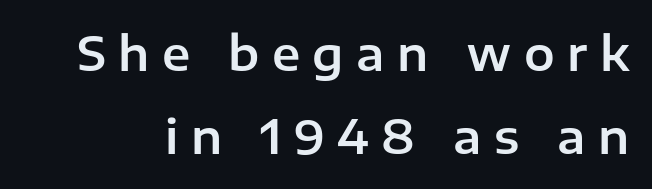
The image shows 46 px sans-serif type, upright; set line spacing 1.81x, unusually wide letter spacing (+0.27 em), not underlined; low stroke contrast and a medium x-height.
